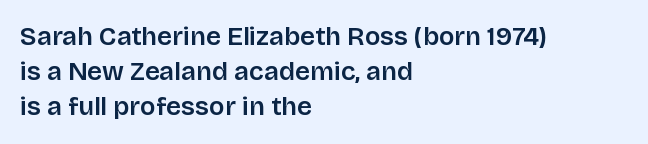
Q: Is the text italic (slanted)? A: No, it is upright.
Q: Is the text underlined? A: No.
Q: How is the paragraph aligned? A: Left-aligned.
Q: Is the spacing between letters normal or unusually wide? A: Normal.
Q: Is the spacing between lines tight, normal or loose? A: Normal.
